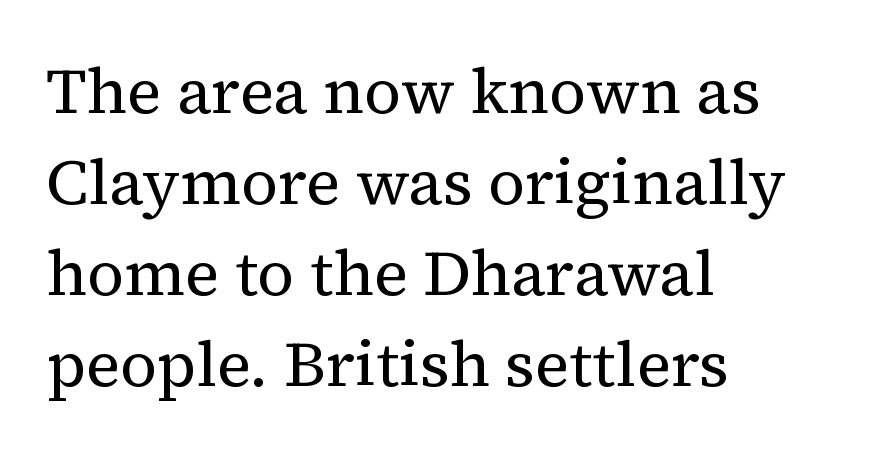
{"serif": "yes", "italic": "no", "bold": "no", "weight": "regular", "width": "normal", "stroke_contrast": "medium", "x_height": "medium", "monospaced": "no", "underline": "no", "align": "left", "line_spacing": "normal", "line_spacing_ratio": 1.42, "letter_spacing": "normal", "letter_spacing_em": 0.0, "glyph_px": 64}
